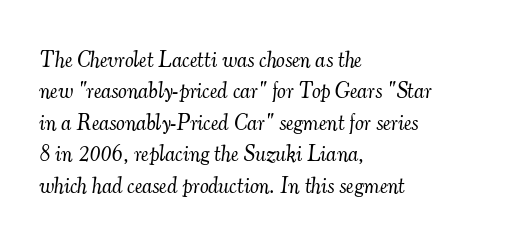
Q: Is the text bold? A: No.
Q: Is the text italic (slanted)? A: Yes, it leans right by about 7 degrees.
Q: Is the text underlined? A: No.
Q: How is the paragraph aligned? A: Left-aligned.
Q: Is the spacing between letters normal or unusually wide? A: Normal.
Q: Is the spacing between lines tight, normal or loose? A: Normal.
